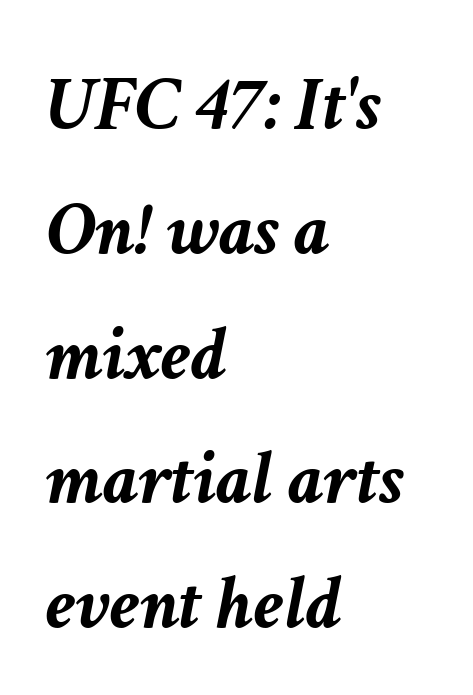
{"italic": "yes", "lean": "right", "slant_degrees": 11, "bold": "yes", "weight": "semibold", "width": "normal", "stroke_contrast": "low", "x_height": "medium", "monospaced": "no", "underline": "no", "align": "left", "line_spacing": "normal", "line_spacing_ratio": 1.6, "letter_spacing": "normal", "letter_spacing_em": 0.0, "glyph_px": 78}
